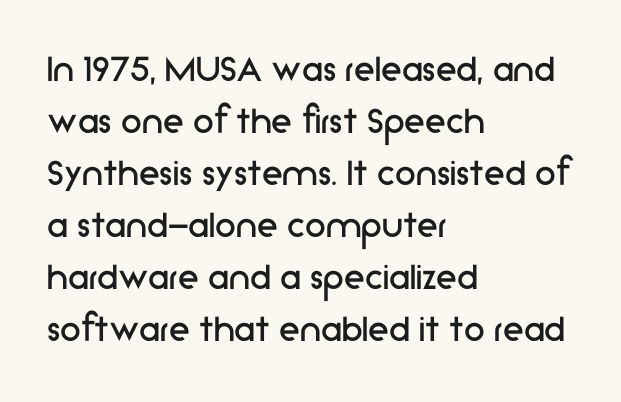
A bare baseline throughout the passage. Standard letterfit; no display-style spreading of the glyphs. Line starts are locked; line ends wander. Is this a fixed-width face? No — the glyphs have proportional, varying widths. Notice how the stems are strictly vertical — no italics here. Caption: face not bold, strokes unweighted.
